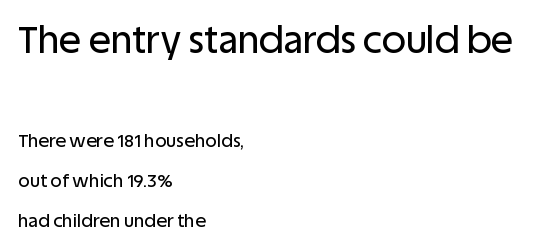
Here the designer chose a conventional face with non-uniform glyph widths. Caption: standard tracking, unaltered. Quick note: underline off. Posture: straight, roman, zero tilt. The lines in this sample share a left origin and differ only in where they stop. The rendering shows plain stroke endings on the letterforms — a sans-serif design.
